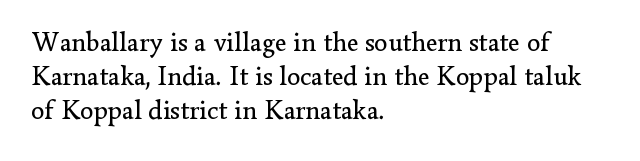
The image shows 27 px text type, upright; set left-aligned, normal line spacing (1.26x), normal letter spacing, not underlined.
